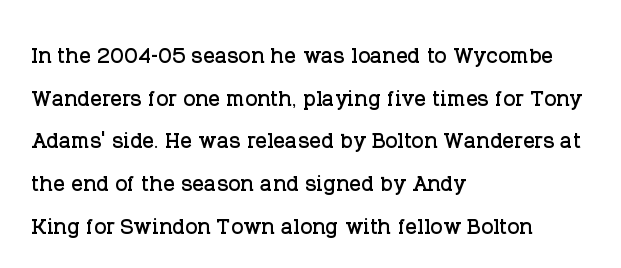
Q: Is the text italic (slanted)? A: No, it is upright.
Q: Is the typeface a serif or a sans-serif typeface? A: Serif.
Q: Is the text underlined? A: No.
Q: How is the paragraph aligned? A: Left-aligned.
Q: Is the spacing between letters normal or unusually wide? A: Normal.
Q: Is the spacing between lines tight, normal or loose? A: Normal.
Q: Width (condensed, normal, or wide)? A: Normal.
Q: Stroke contrast? A: Low.
Q: x-height? A: Large.
Q: Monospaced? A: No.
